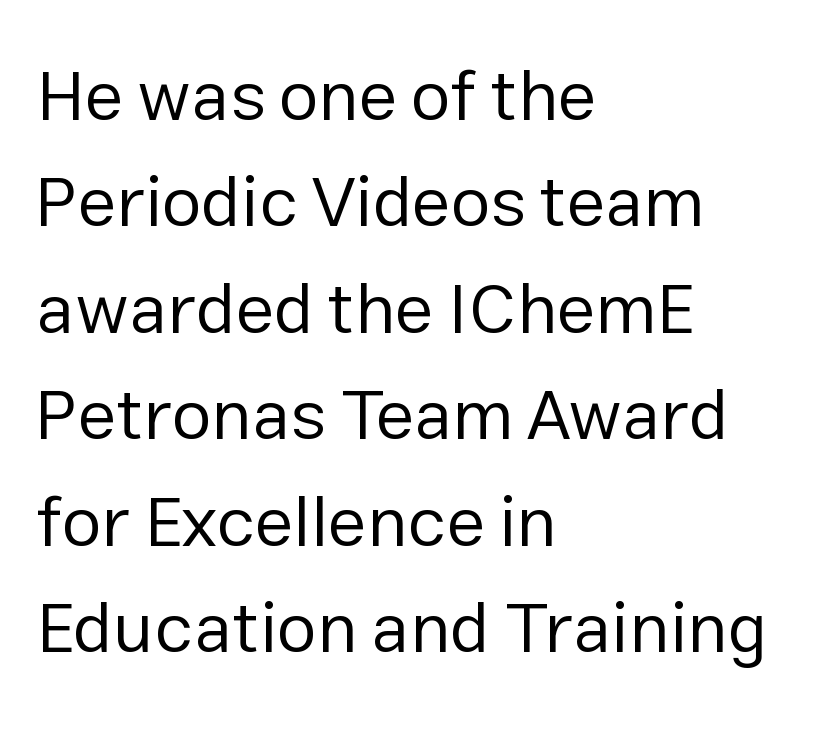
{"serif": "no", "italic": "no", "bold": "no", "weight": "regular", "width": "normal", "stroke_contrast": "low", "x_height": "medium", "monospaced": "no", "underline": "no", "align": "left", "line_spacing": "normal", "line_spacing_ratio": 1.5, "letter_spacing": "normal", "letter_spacing_em": 0.0, "glyph_px": 71}
